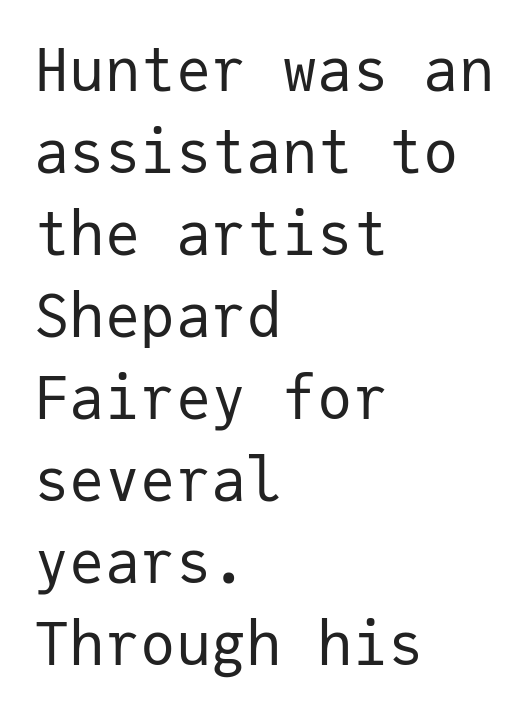
{"serif": "no", "italic": "no", "bold": "no", "weight": "regular", "width": "normal", "stroke_contrast": "low", "x_height": "medium", "monospaced": "yes", "underline": "no", "align": "left", "line_spacing": "normal", "line_spacing_ratio": 1.39, "letter_spacing": "normal", "letter_spacing_em": 0.0, "glyph_px": 59}
